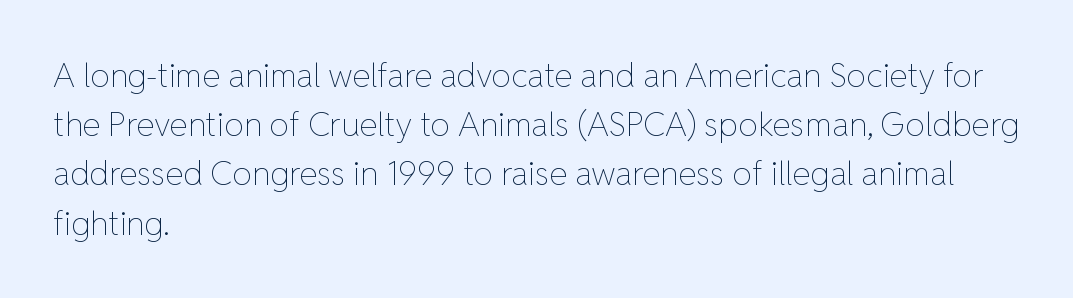
Proportional: the letters do not fall into vertical columns. Each row of text sits above clean, open space. These lines are set flush left with a ragged right edge. Spacing between characters is what you'd get straight out of the box.
